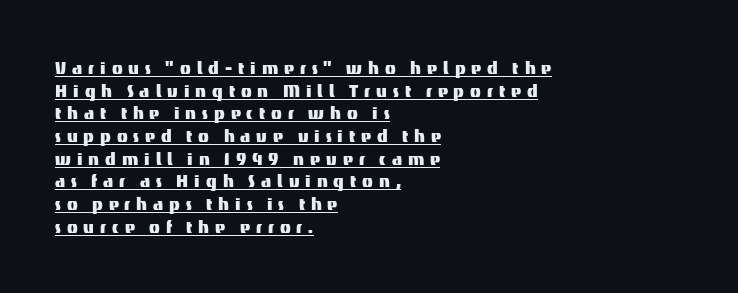
{"italic": "no", "underline": "yes", "align": "left", "line_spacing": "tight", "line_spacing_ratio": 1.03, "letter_spacing": "wide", "letter_spacing_em": 0.27, "glyph_px": 22}
